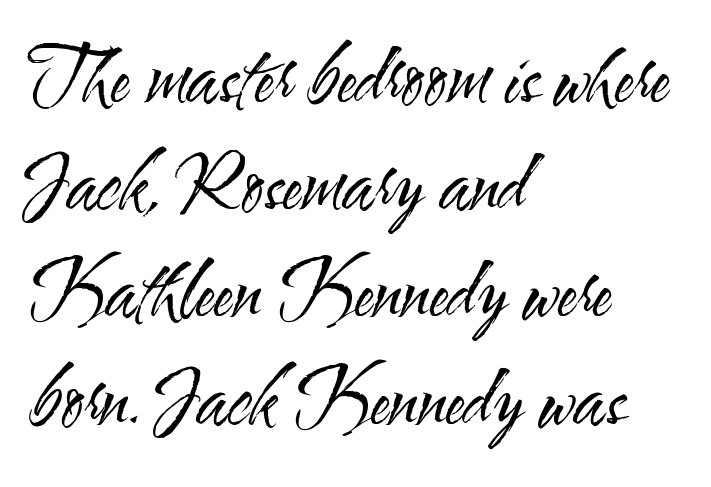
Q: Is the text bold? A: No.
Q: Is the text italic (slanted)? A: Yes.
Q: Is the typeface a serif or a sans-serif typeface? A: Sans-serif.
Q: Is the text underlined? A: No.
Q: How is the paragraph aligned? A: Left-aligned.
Q: Is the spacing between letters normal or unusually wide? A: Normal.
Q: Is the spacing between lines tight, normal or loose? A: Normal.
Q: Width (condensed, normal, or wide)? A: Condensed.
Q: Stroke contrast? A: Medium.
Q: x-height? A: Small.
Q: Monospaced? A: No.
